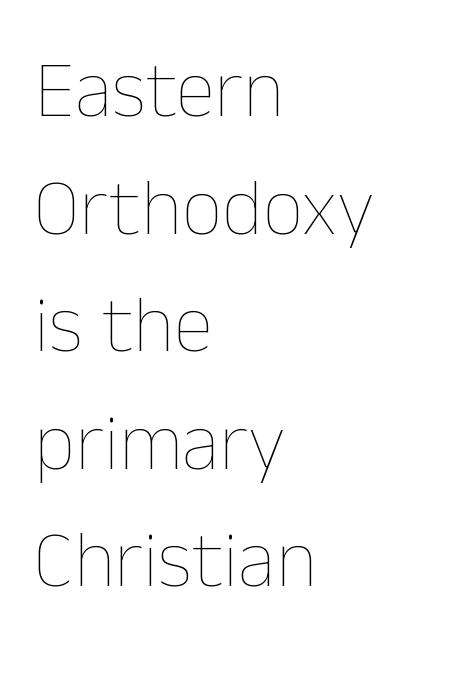
{"italic": "no", "bold": "no", "weight": "thin", "width": "normal", "stroke_contrast": "low", "x_height": "medium", "monospaced": "no", "underline": "no", "align": "left", "line_spacing": "normal", "line_spacing_ratio": 1.47, "letter_spacing": "normal", "letter_spacing_em": 0.0, "glyph_px": 80}
